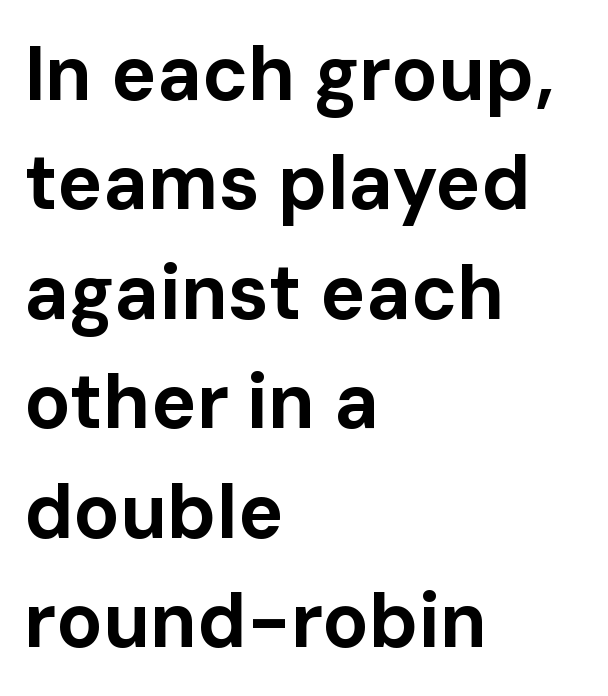
Q: Is the text bold? A: Yes.
Q: Is the text italic (slanted)? A: No, it is upright.
Q: Is the typeface a serif or a sans-serif typeface? A: Sans-serif.
Q: Is the text underlined? A: No.
Q: How is the paragraph aligned? A: Left-aligned.
Q: Is the spacing between letters normal or unusually wide? A: Normal.
Q: Is the spacing between lines tight, normal or loose? A: Normal.
Q: Width (condensed, normal, or wide)? A: Normal.
Q: Stroke contrast? A: Low.
Q: x-height? A: Medium.
Q: Monospaced? A: No.
